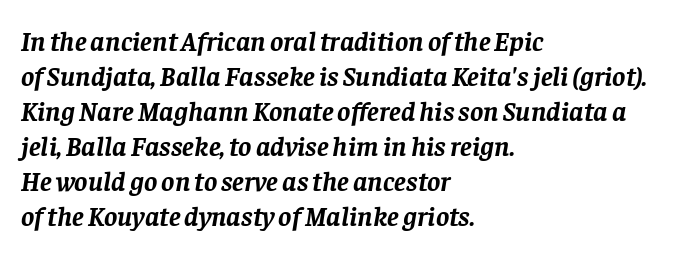
When letters slant like this, we call the style italic. Short and long lines alike share a common starting point at left. Serif or sans? Serif — the stroke terminals have little feet. Unmarked baselines from the first word to the last.
